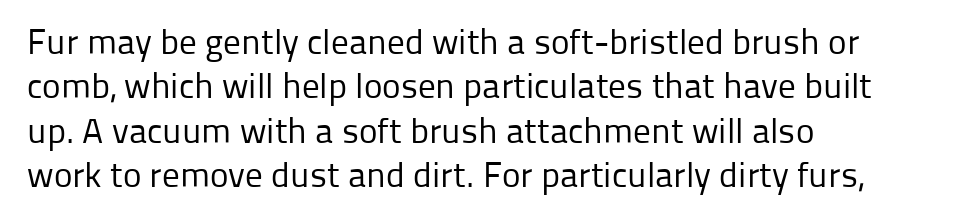
{"serif": "no", "italic": "no", "bold": "no", "weight": "regular", "width": "normal", "stroke_contrast": "low", "x_height": "medium", "monospaced": "no", "underline": "no", "align": "left", "line_spacing": "normal", "line_spacing_ratio": 1.27, "letter_spacing": "normal", "letter_spacing_em": 0.0, "glyph_px": 35}
